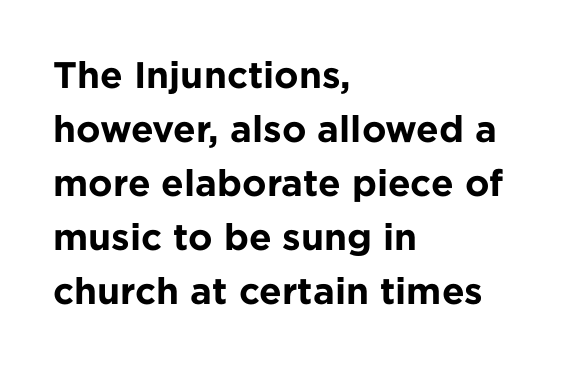
Q: Is the text bold? A: Yes.
Q: Is the text italic (slanted)? A: No, it is upright.
Q: Is the typeface a serif or a sans-serif typeface? A: Sans-serif.
Q: Is the text underlined? A: No.
Q: How is the paragraph aligned? A: Left-aligned.
Q: Is the spacing between letters normal or unusually wide? A: Normal.
Q: Is the spacing between lines tight, normal or loose? A: Normal.
Q: Width (condensed, normal, or wide)? A: Normal.
Q: Stroke contrast? A: Low.
Q: x-height? A: Medium.
Q: Monospaced? A: No.
